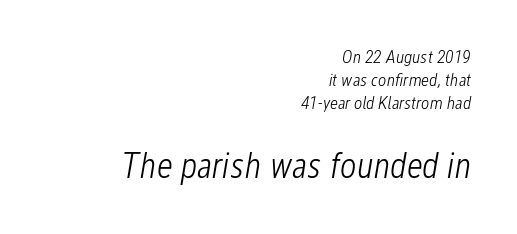
The image shows 36 px light, condensed type, italic (leaning right); set right-aligned, normal line spacing (1.29x), normal letter spacing, not underlined; the second (bottom) block is 2.0x larger; low stroke contrast and a medium x-height.
